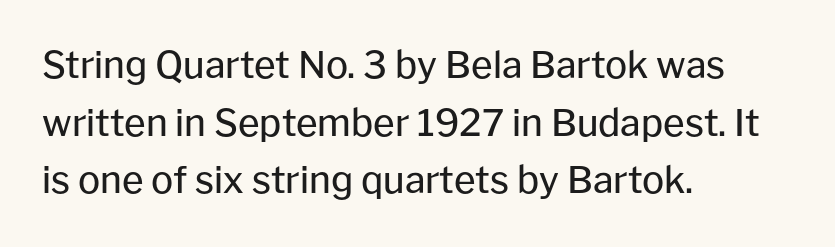
The image shows 37 px regular-weight sans-serif type, upright; set left-aligned, normal line spacing (1.56x), normal letter spacing, not underlined; low stroke contrast and a medium x-height.
